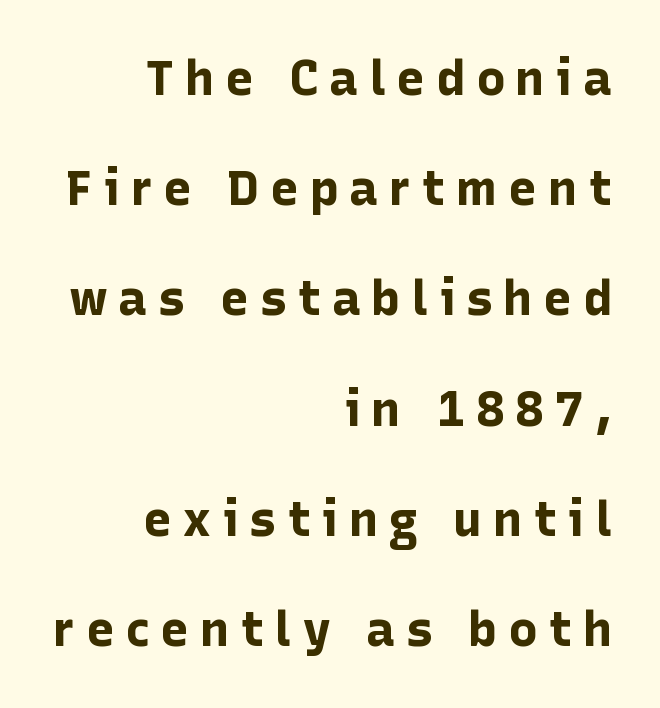
The image shows 49 px bold sans-serif type, upright; set right-aligned, loose line spacing (2.25x), unusually wide letter spacing (+0.21 em), not underlined; low stroke contrast and a medium x-height.
